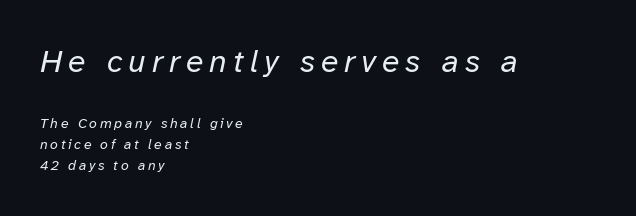
Between these two stacked blocks, the higher one wins on size. When letters slant like this, we call the style italic. Leading: standard. Spacing verdict: proportional, widths tailored to each character.
